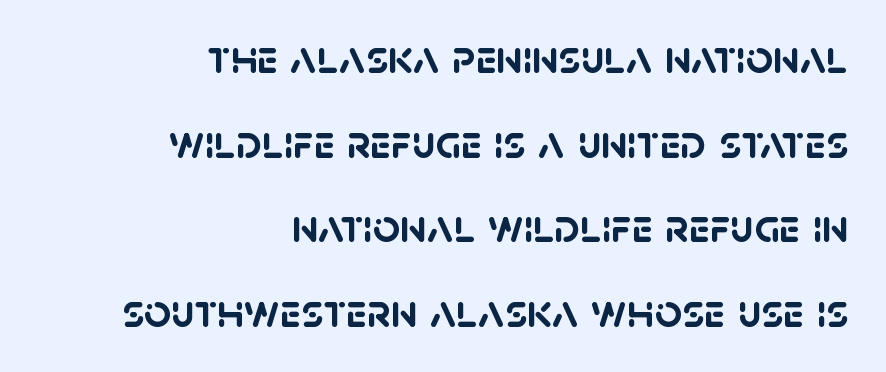
Q: Is the text bold? A: Yes.
Q: Is the typeface a serif or a sans-serif typeface? A: Sans-serif.
Q: Is the text underlined? A: No.
Q: How is the paragraph aligned? A: Right-aligned.
Q: Is the spacing between letters normal or unusually wide? A: Normal.
Q: Width (condensed, normal, or wide)? A: Normal.
Q: Stroke contrast? A: Low.
Q: x-height? A: Large.
Q: Monospaced? A: No.
